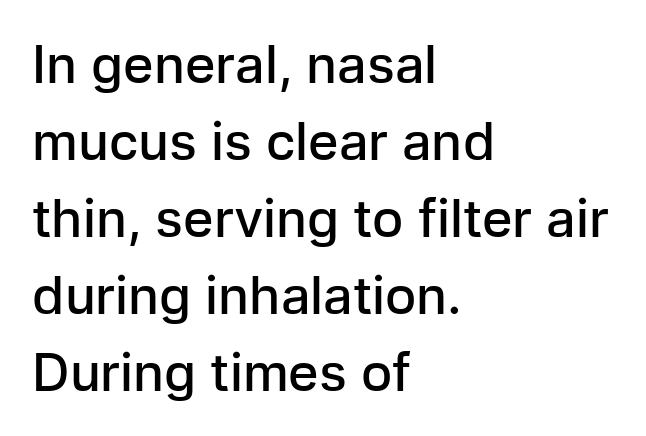
{"serif": "no", "italic": "no", "bold": "semi", "weight": "semibold", "width": "normal", "stroke_contrast": "low", "x_height": "medium", "monospaced": "no", "underline": "no", "align": "left", "line_spacing": "normal", "line_spacing_ratio": 1.48, "letter_spacing": "normal", "letter_spacing_em": 0.0, "glyph_px": 52}
